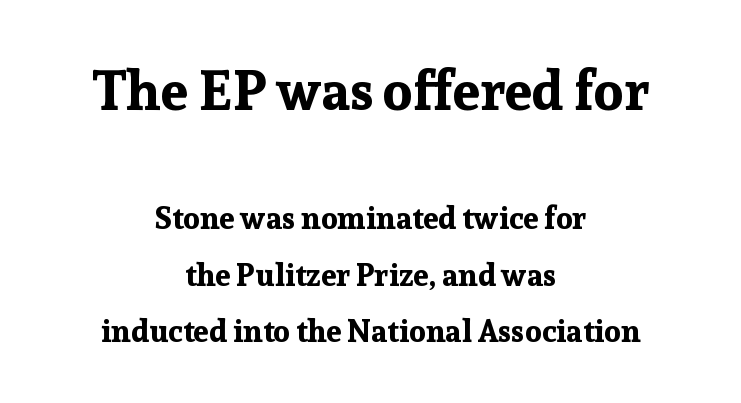
The image shows 55 px bold serif type, upright; set centered, line spacing 1.82x, normal letter spacing, not underlined; the first (top) block is 1.77x larger; low stroke contrast and a medium x-height.
